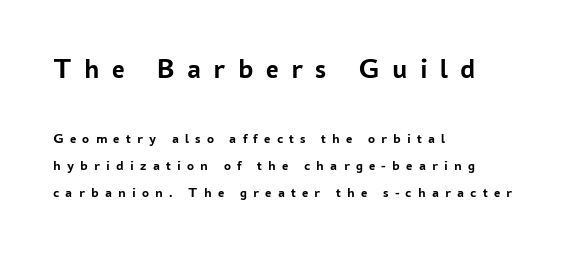
The image shows 28 px semibold sans-serif type, upright; set left-aligned, loose line spacing (1.94x), unusually wide letter spacing (+0.44 em), not underlined; the first (top) block is 2.0x larger; low stroke contrast and a medium x-height.
